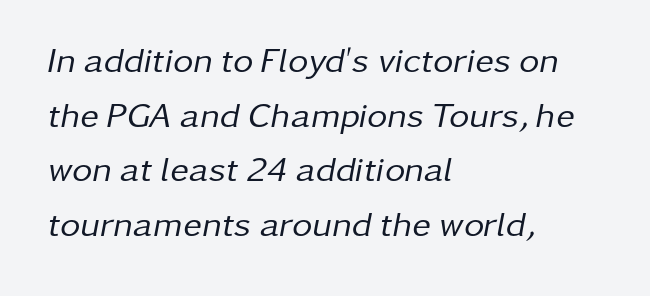
The words here are not underlined. Think of a printed novel: that variable character pitch is what you see here. Does the leading feel generous? No, just average. There is no visible air inserted between adjacent glyphs. Teacher's note: observe the even left margin — that is flush-left alignment.
